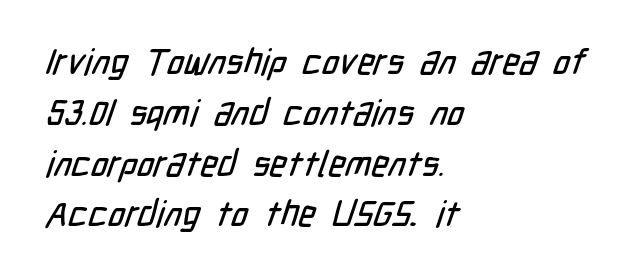
Q: Is the typeface a serif or a sans-serif typeface? A: Sans-serif.
Q: Is the text underlined? A: No.
Q: How is the paragraph aligned? A: Left-aligned.
Q: Is the spacing between letters normal or unusually wide? A: Normal.
Q: Is the spacing between lines tight, normal or loose? A: Normal.
Q: Width (condensed, normal, or wide)? A: Condensed.
Q: Stroke contrast? A: Low.
Q: x-height? A: Medium.
Q: Monospaced? A: No.
